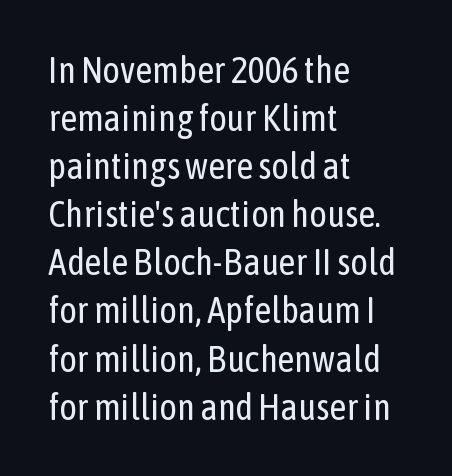
Horizontally, the lines are justified to the leading edge only. Nothing sits at the stroke ends, so this counts as sans-serif. Weight class: somewhere from thin through regular. Italic? Not at all — the glyphs are vertical. Between one letter and the next there's only the usual sliver of space.
